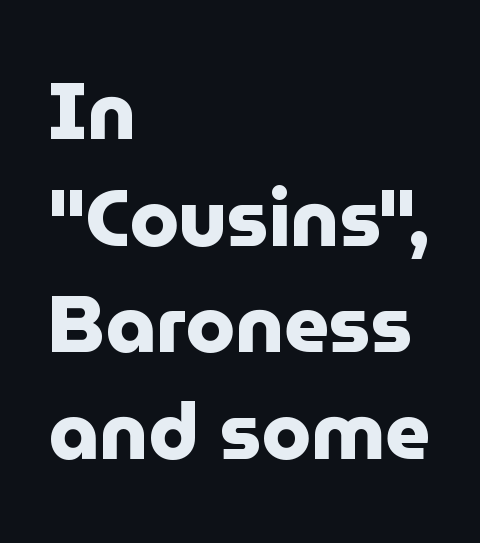
{"serif": "no", "italic": "no", "bold": "yes", "weight": "heavy", "width": "normal", "stroke_contrast": "low", "x_height": "medium", "monospaced": "no", "underline": "no", "align": "left", "line_spacing": "normal", "line_spacing_ratio": 1.35, "letter_spacing": "normal", "letter_spacing_em": 0.0, "glyph_px": 79}
